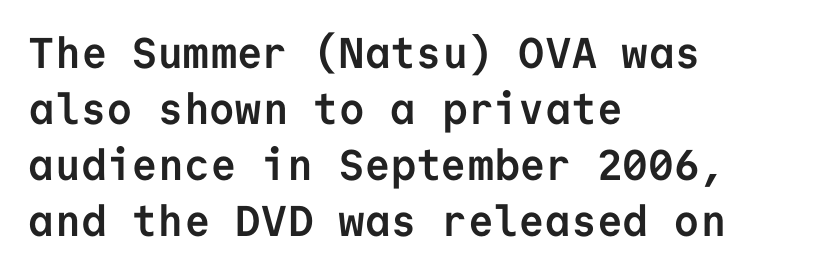
Q: Is the text bold? A: Yes.
Q: Is the text italic (slanted)? A: No, it is upright.
Q: Is the typeface a serif or a sans-serif typeface? A: Sans-serif.
Q: Is the text underlined? A: No.
Q: How is the paragraph aligned? A: Left-aligned.
Q: Is the spacing between letters normal or unusually wide? A: Normal.
Q: Is the spacing between lines tight, normal or loose? A: Normal.
Q: Width (condensed, normal, or wide)? A: Normal.
Q: Stroke contrast? A: Low.
Q: x-height? A: Medium.
Q: Monospaced? A: Yes.
